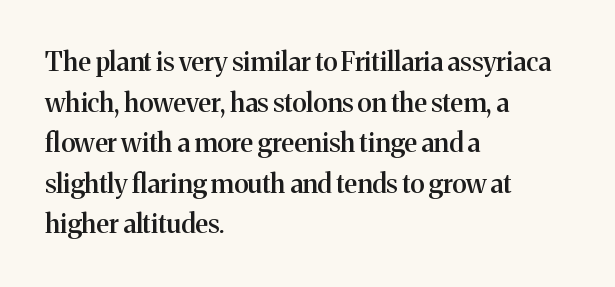
Q: Is the text bold? A: Semi-bold.
Q: Is the text italic (slanted)? A: No, it is upright.
Q: Is the text underlined? A: No.
Q: How is the paragraph aligned? A: Left-aligned.
Q: Is the spacing between letters normal or unusually wide? A: Normal.
Q: Is the spacing between lines tight, normal or loose? A: Normal.
